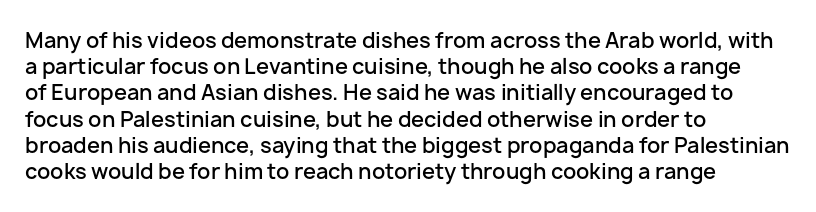
{"italic": "no", "bold": "semi", "underline": "no", "align": "left", "line_spacing": "normal", "line_spacing_ratio": 1.25, "letter_spacing": "normal", "letter_spacing_em": 0.0, "glyph_px": 21}
